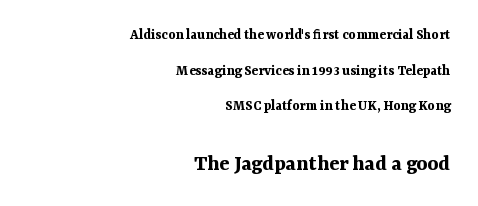
The image shows 23 px bold type, upright; set right-aligned, loose line spacing (2.38x), normal letter spacing, not underlined; the second (bottom) block is 1.53x larger.
